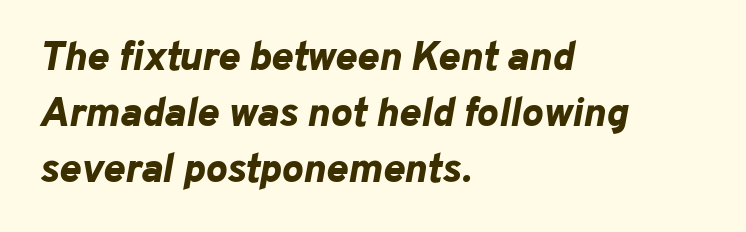
The image shows 41 px bold type, italic (leaning right); set left-aligned, normal line spacing (1.36x), normal letter spacing, not underlined; low stroke contrast and a medium x-height.
